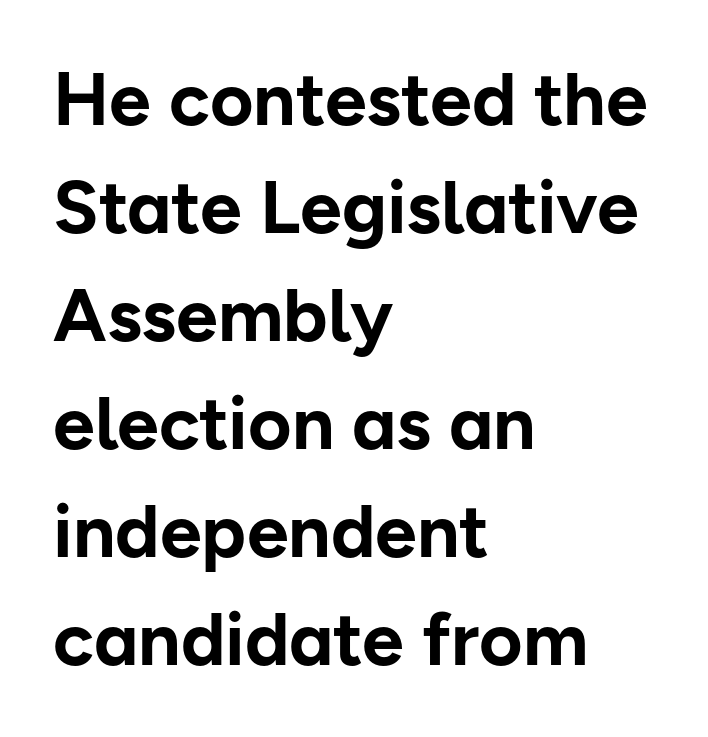
These lines are set flush left with a ragged right edge. The passage shown stacks its lines at a standard gap. A typesetter would mark this as roman, not italic. The type family on display is of the sans-serif kind. Varying glyph widths throughout — classic text-font behaviour. The zone under the glyphs is completely vacant.
